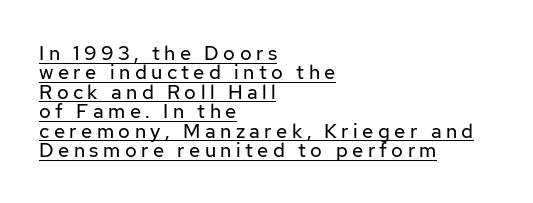
Posture: straight, roman, zero tilt. Is this a heavy cut? Hardly; it is regular or lighter. The sample's only ornament is a line tracing under the words. You could barely slide anything between these rows. A classic flush-left, rag-right setting is used for this passage.
